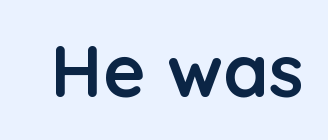
The image shows 73 px semibold sans-serif type, upright; set normal letter spacing, not underlined; low stroke contrast and a medium x-height.
